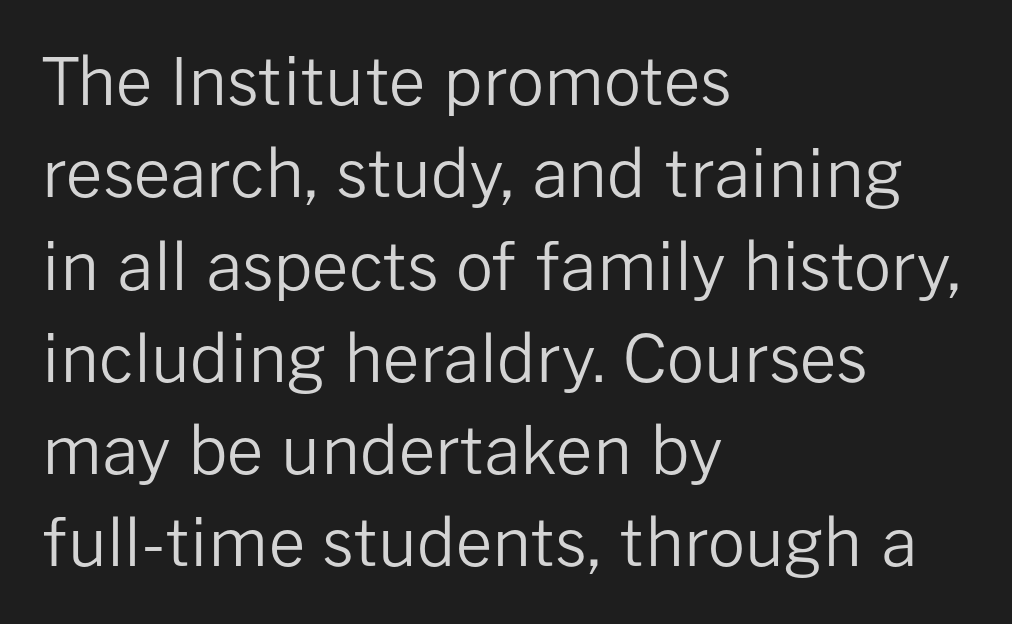
Q: Is the text bold? A: No.
Q: Is the text italic (slanted)? A: No, it is upright.
Q: Is the typeface a serif or a sans-serif typeface? A: Sans-serif.
Q: Is the text underlined? A: No.
Q: How is the paragraph aligned? A: Left-aligned.
Q: Is the spacing between letters normal or unusually wide? A: Normal.
Q: Is the spacing between lines tight, normal or loose? A: Normal.
Q: Width (condensed, normal, or wide)? A: Normal.
Q: Stroke contrast? A: Low.
Q: x-height? A: Medium.
Q: Monospaced? A: No.
